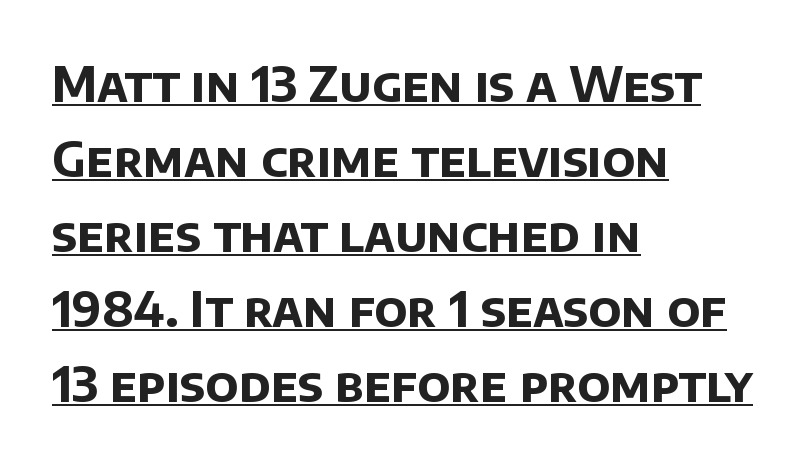
The horizontal fit of the characters is conventional and even. The rendering uses natural spacing where letterforms have individual widths. If you drew a ruler down the left edge, every line would touch it. On the weight axis this lands at bold, roughly 700.
